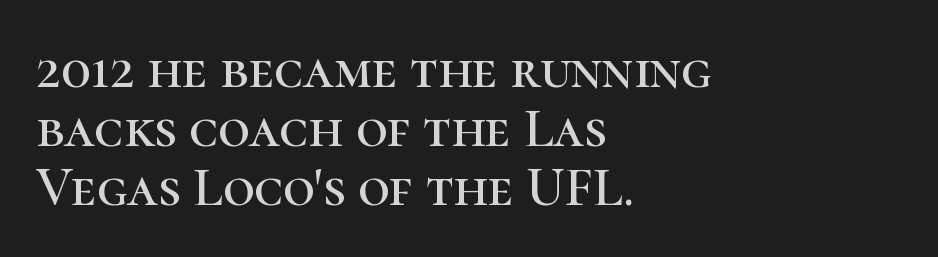
The image shows 55 px serif type, upright; set left-aligned, tight line spacing (1.07x), normal letter spacing, not underlined; high stroke contrast and a medium x-height.
